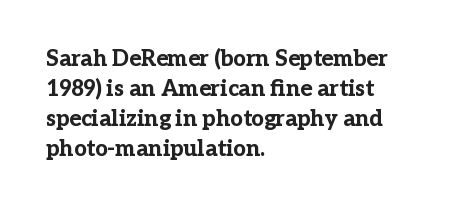
The paragraph shown leans on its left margin. This block has exactly the height ordinary leading produces. Italic: no, the glyphs are upright roman. The baseline area is clear.
